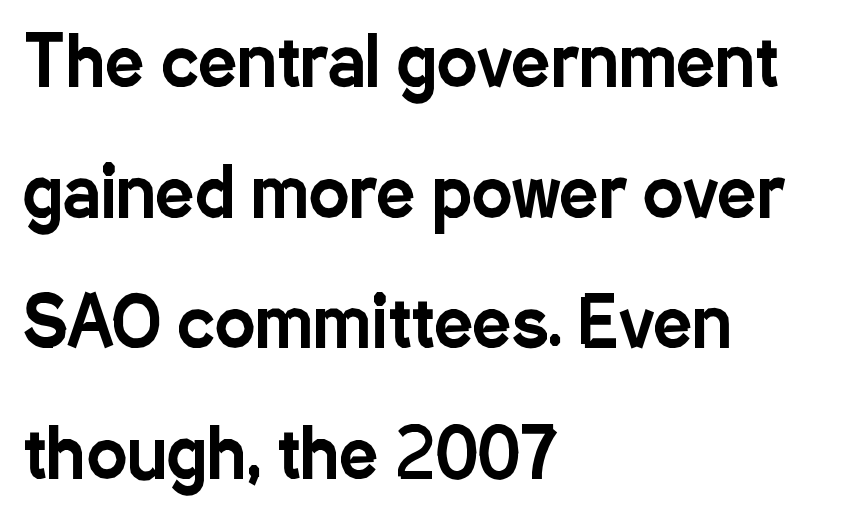
The image shows 68 px condensed sans-serif type, upright; set left-aligned, loose line spacing (1.92x), normal letter spacing, not underlined; low stroke contrast and a medium x-height.
